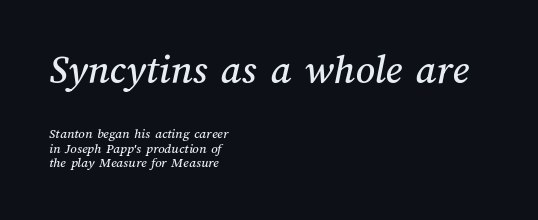
Q: Is the text underlined? A: No.
Q: How is the paragraph aligned? A: Left-aligned.
Q: Is the spacing between letters normal or unusually wide? A: Normal.
Q: Is the spacing between lines tight, normal or loose? A: Tight.
Q: Which block of text is set in a larger size, the first (top) or the second (bottom)? A: The first (top) one.
Q: Width (condensed, normal, or wide)? A: Normal.
Q: Stroke contrast? A: Medium.
Q: x-height? A: Medium.
Q: Monospaced? A: No.
